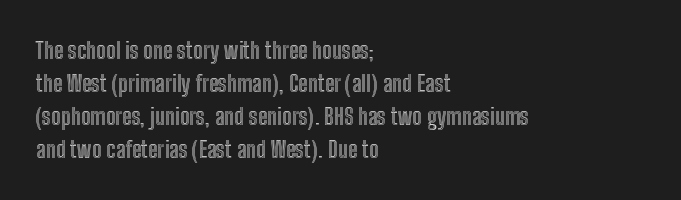
{"italic": "no", "underline": "no", "align": "left", "line_spacing": "normal", "line_spacing_ratio": 1.44, "letter_spacing": "normal", "letter_spacing_em": 0.0, "glyph_px": 23}
